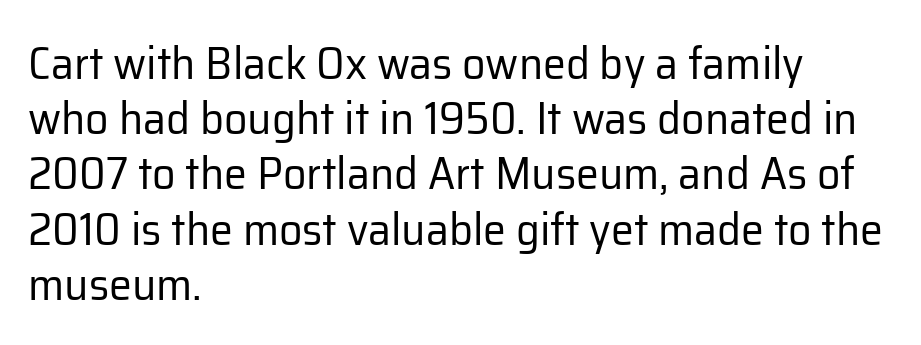
Q: Is the text bold? A: No.
Q: Is the text italic (slanted)? A: No, it is upright.
Q: Is the typeface a serif or a sans-serif typeface? A: Sans-serif.
Q: Is the text underlined? A: No.
Q: How is the paragraph aligned? A: Left-aligned.
Q: Is the spacing between letters normal or unusually wide? A: Normal.
Q: Width (condensed, normal, or wide)? A: Normal.
Q: Stroke contrast? A: Low.
Q: x-height? A: Medium.
Q: Monospaced? A: No.
